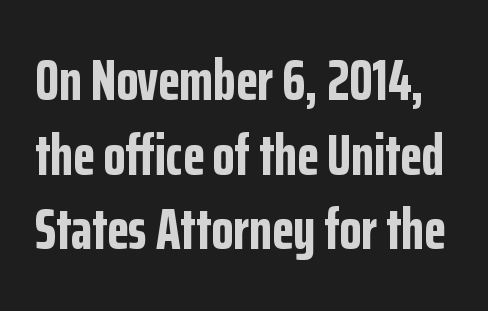
Q: Is the text bold? A: Yes.
Q: Is the text italic (slanted)? A: No, it is upright.
Q: Is the typeface a serif or a sans-serif typeface? A: Sans-serif.
Q: Is the text underlined? A: No.
Q: Is the spacing between letters normal or unusually wide? A: Normal.
Q: Is the spacing between lines tight, normal or loose? A: Normal.
Q: Width (condensed, normal, or wide)? A: Condensed.
Q: Stroke contrast? A: Low.
Q: x-height? A: Medium.
Q: Monospaced? A: No.
